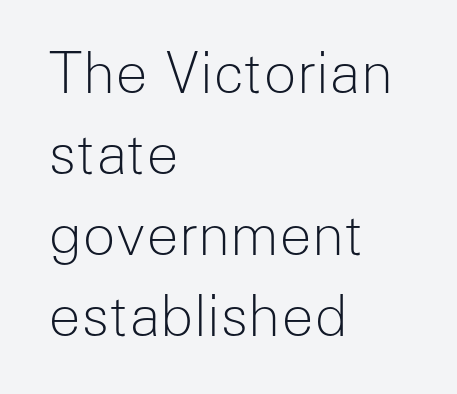
Q: Is the text bold? A: No.
Q: Is the text italic (slanted)? A: No, it is upright.
Q: Is the typeface a serif or a sans-serif typeface? A: Sans-serif.
Q: Is the text underlined? A: No.
Q: How is the paragraph aligned? A: Left-aligned.
Q: Is the spacing between letters normal or unusually wide? A: Normal.
Q: Is the spacing between lines tight, normal or loose? A: Normal.
Q: Width (condensed, normal, or wide)? A: Normal.
Q: Stroke contrast? A: Low.
Q: x-height? A: Medium.
Q: Monospaced? A: No.
